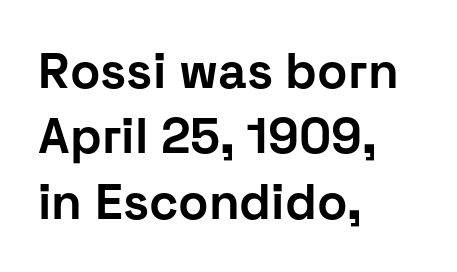
Q: Is the text bold? A: Yes.
Q: Is the text italic (slanted)? A: No, it is upright.
Q: Is the typeface a serif or a sans-serif typeface? A: Sans-serif.
Q: Is the text underlined? A: No.
Q: How is the paragraph aligned? A: Left-aligned.
Q: Is the spacing between letters normal or unusually wide? A: Normal.
Q: Is the spacing between lines tight, normal or loose? A: Normal.
Q: Width (condensed, normal, or wide)? A: Normal.
Q: Stroke contrast? A: Low.
Q: x-height? A: Medium.
Q: Monospaced? A: No.
